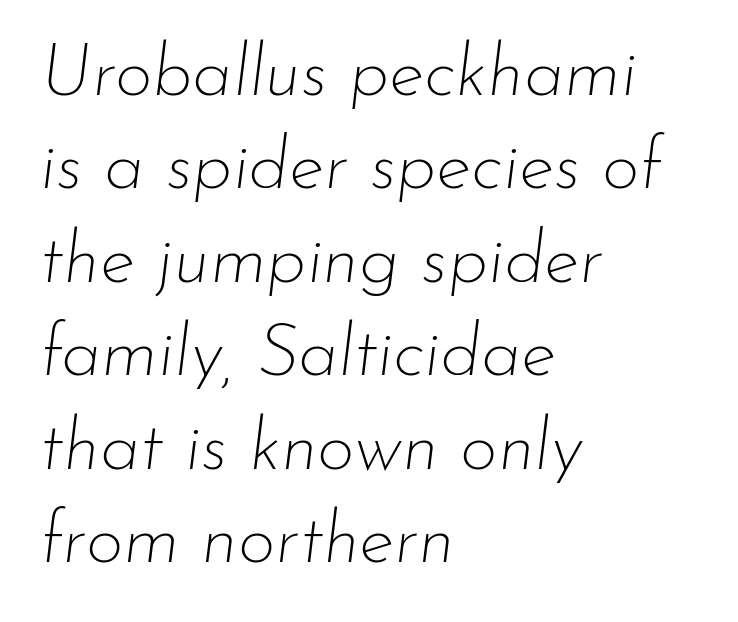
Q: Is the text bold? A: No.
Q: Is the text italic (slanted)? A: Yes, it leans right by about 7 degrees.
Q: Is the text underlined? A: No.
Q: How is the paragraph aligned? A: Left-aligned.
Q: Is the spacing between letters normal or unusually wide? A: Normal.
Q: Is the spacing between lines tight, normal or loose? A: Normal.
Q: Width (condensed, normal, or wide)? A: Normal.
Q: Stroke contrast? A: Low.
Q: x-height? A: Small.
Q: Monospaced? A: No.
